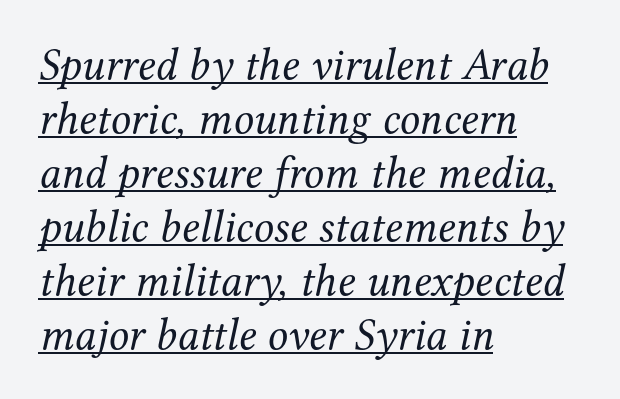
The image shows 45 px regular-weight serif type, italic (leaning right); set left-aligned, line spacing 1.2x, normal letter spacing, underlined; medium stroke contrast and a medium x-height.
